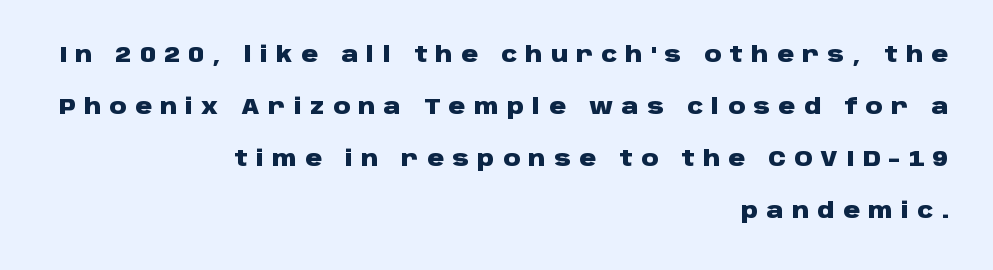
The image shows 21 px bold type, upright; set right-aligned, loose line spacing (2.48x), unusually wide letter spacing (+0.4 em), not underlined.
